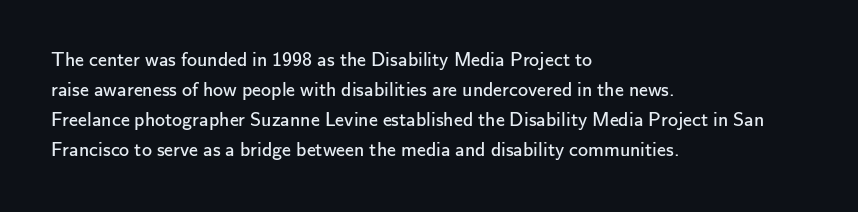
{"italic": "no", "bold": "no", "underline": "no", "align": "left", "line_spacing": "normal", "line_spacing_ratio": 1.5, "letter_spacing": "normal", "letter_spacing_em": 0.0, "glyph_px": 20}
